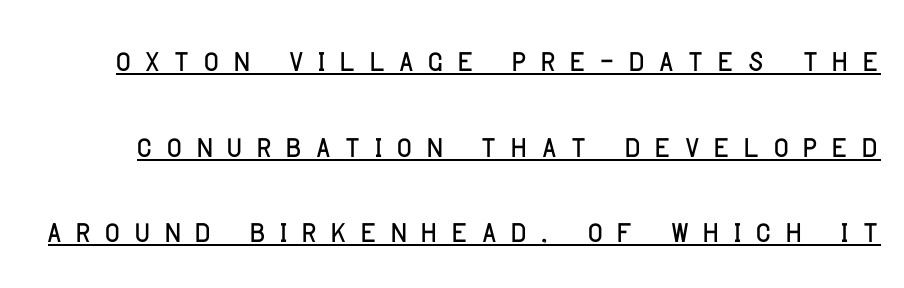
{"serif": "no", "italic": "no", "width": "condensed", "stroke_contrast": "low", "x_height": "large", "monospaced": "no", "underline": "yes", "line_spacing": "loose", "line_spacing_ratio": 2.04, "letter_spacing": "wide", "letter_spacing_em": 0.33, "glyph_px": 42}
